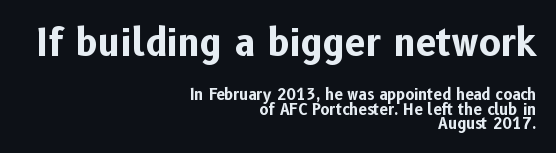
Lines of text with bare space underneath. Character widths vary here, with narrow letters taking less room than wide ones. Larger block? The one above; the one below is distinctly smaller. The face used here has the dense, thick strokes of a bold. Cramped leading.
